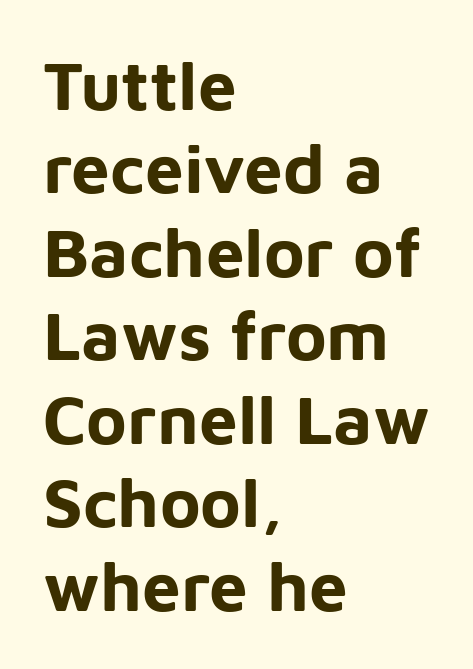
The image shows 69 px bold sans-serif type, upright; set left-aligned, line spacing 1.21x, normal letter spacing, not underlined; low stroke contrast and a medium x-height.
